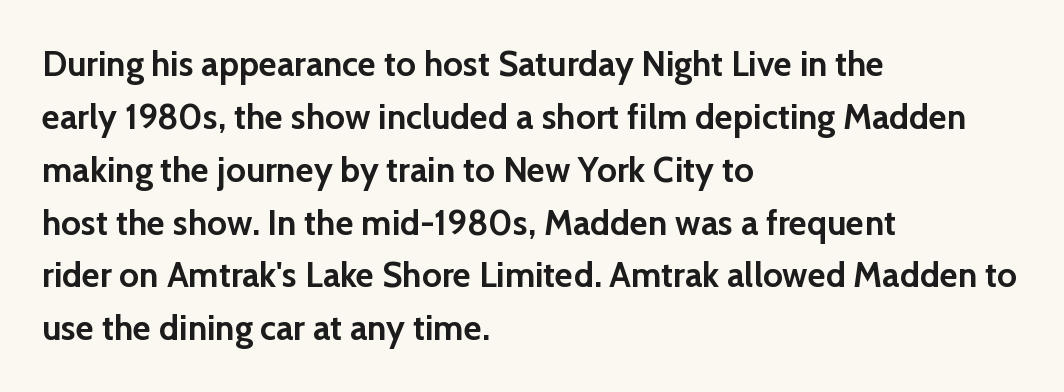
{"serif": "no", "italic": "no", "bold": "yes", "weight": "semibold", "width": "normal", "stroke_contrast": "low", "x_height": "medium", "monospaced": "no", "underline": "no", "align": "left", "line_spacing": "normal", "line_spacing_ratio": 1.51, "letter_spacing": "normal", "letter_spacing_em": 0.0, "glyph_px": 35}
